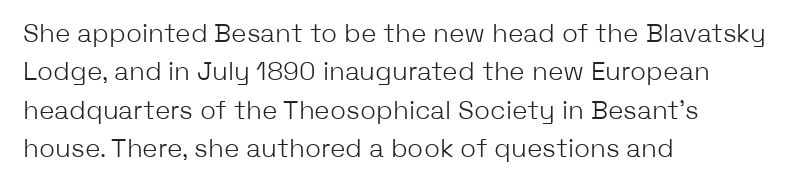
{"italic": "no", "bold": "no", "underline": "no", "align": "left", "line_spacing": "normal", "line_spacing_ratio": 1.48, "letter_spacing": "normal", "letter_spacing_em": 0.0, "glyph_px": 26}
